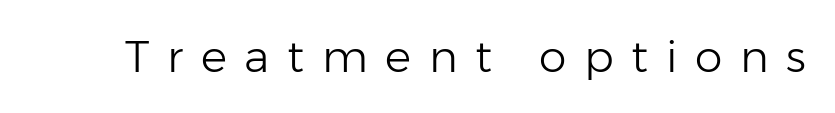
{"serif": "no", "italic": "no", "bold": "no", "weight": "light", "width": "normal", "stroke_contrast": "low", "x_height": "medium", "monospaced": "no", "underline": "no", "letter_spacing": "wide", "letter_spacing_em": 0.4, "glyph_px": 44}
